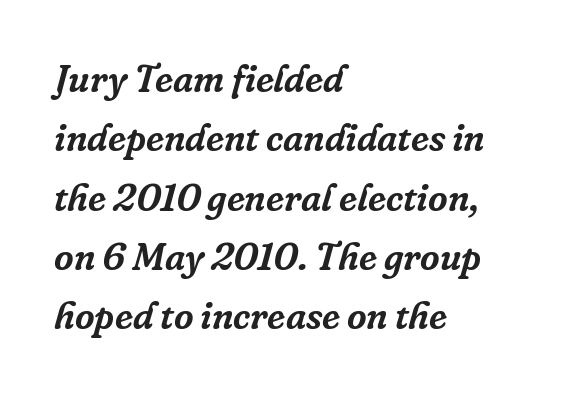
Q: Is the text italic (slanted)? A: Yes, it leans right by about 16 degrees.
Q: Is the typeface a serif or a sans-serif typeface? A: Serif.
Q: Is the text underlined? A: No.
Q: How is the paragraph aligned? A: Left-aligned.
Q: Is the spacing between letters normal or unusually wide? A: Normal.
Q: Is the spacing between lines tight, normal or loose? A: Normal.
Q: Width (condensed, normal, or wide)? A: Normal.
Q: Stroke contrast? A: Low.
Q: x-height? A: Medium.
Q: Monospaced? A: No.
